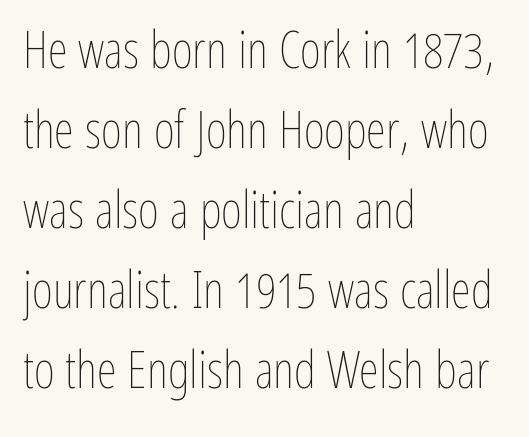
The image shows 51 px thin, condensed type, upright; set left-aligned, normal line spacing (1.57x), normal letter spacing, not underlined; low stroke contrast and a medium x-height.
